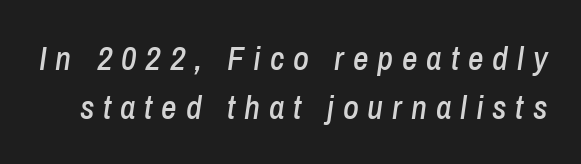
{"italic": "yes", "lean": "right", "slant_degrees": 8, "width": "condensed", "stroke_contrast": "low", "x_height": "medium", "monospaced": "no", "underline": "no", "line_spacing": "normal", "line_spacing_ratio": 1.44, "letter_spacing": "wide", "letter_spacing_em": 0.26, "glyph_px": 34}
